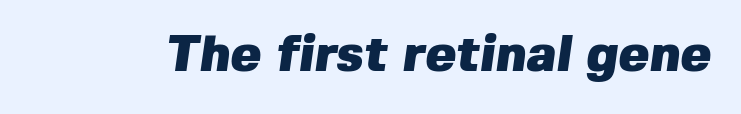
Q: Is the text bold? A: Yes.
Q: Is the typeface a serif or a sans-serif typeface? A: Sans-serif.
Q: Is the text underlined? A: No.
Q: Is the spacing between letters normal or unusually wide? A: Normal.
Q: Width (condensed, normal, or wide)? A: Normal.
Q: Stroke contrast? A: Low.
Q: x-height? A: Medium.
Q: Monospaced? A: No.
